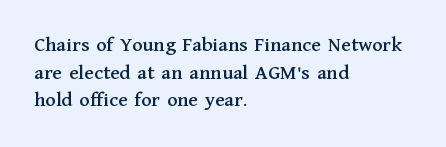
Every character sits straight up, as roman type does. Decoration check: the copy has no underline. A normal amount of white space separates one row of letters from the next. The passage shown has conventional tracking throughout.
